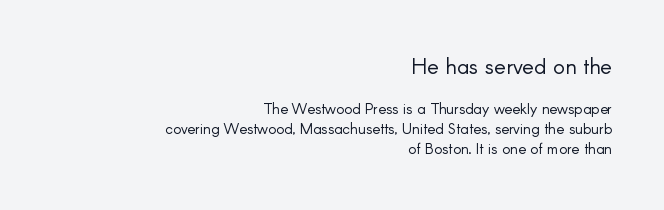
The image shows 22 px text type, upright; set right-aligned, normal line spacing (1.34x), normal letter spacing, not underlined; the first (top) block is 1.47x larger.
